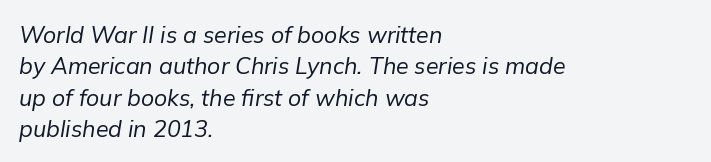
The image shows 23 px text type, italic (leaning right); set left-aligned, normal line spacing (1.36x), normal letter spacing, not underlined.
